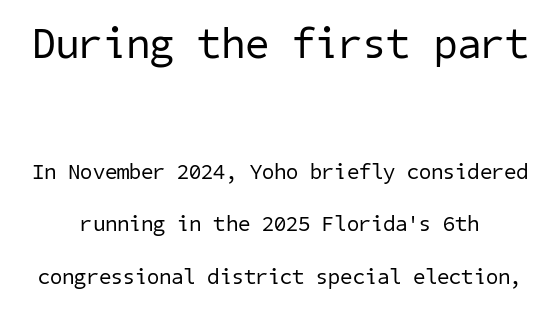
The image shows 43 px regular-weight sans-serif type; set centered, loose line spacing (2.37x), normal letter spacing, not underlined; the first (top) block is 1.95x larger; low stroke contrast and a medium x-height.
